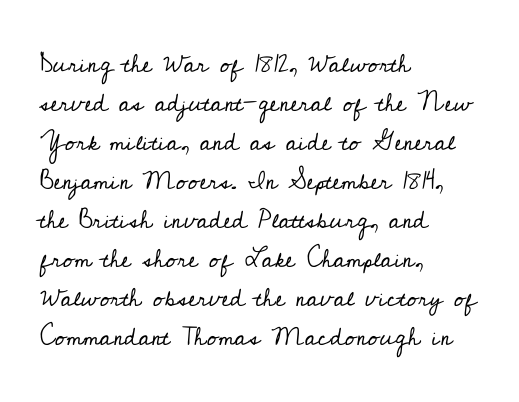
{"bold": "no", "underline": "no", "align": "left", "line_spacing": "normal", "line_spacing_ratio": 1.56, "letter_spacing": "normal", "letter_spacing_em": 0.0, "glyph_px": 25}
